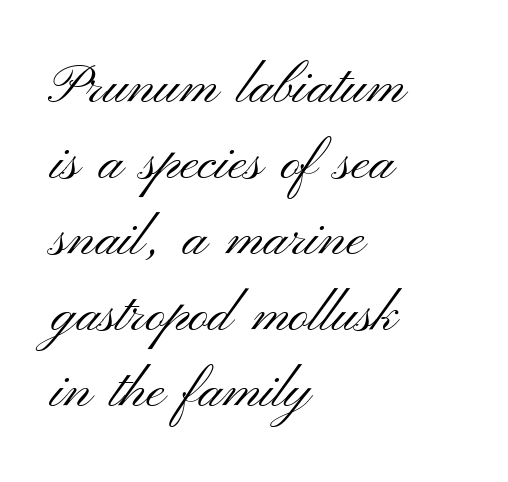
The image shows 55 px light, wide sans-serif type; set left-aligned, normal line spacing (1.38x), normal letter spacing, not underlined; medium stroke contrast and a small x-height.
